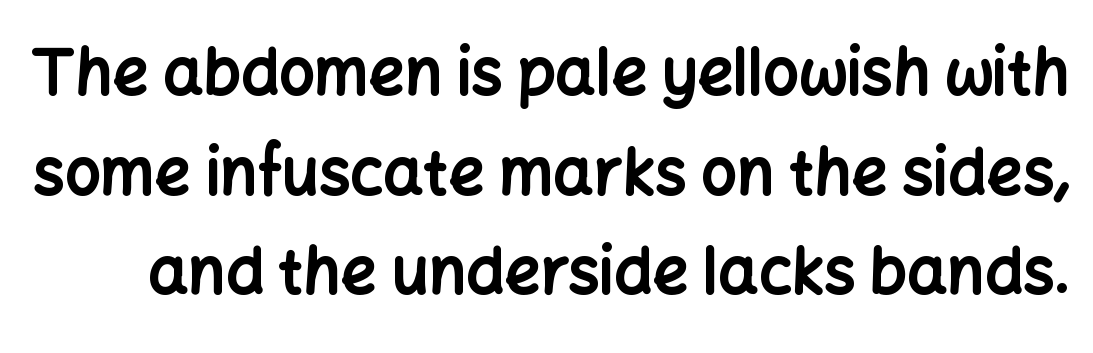
The image shows 63 px bold sans-serif type, upright; set normal line spacing (1.58x), normal letter spacing, not underlined; low stroke contrast and a medium x-height.
